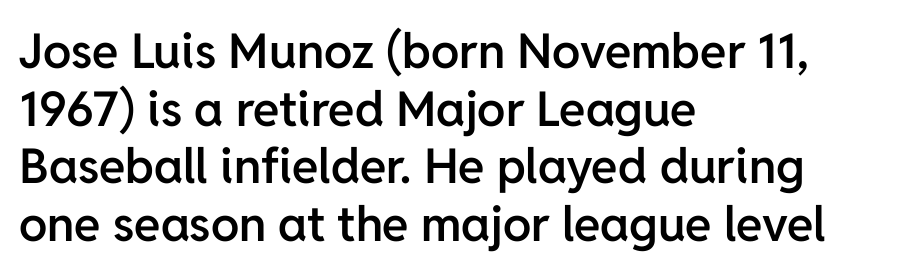
The image shows 48 px semibold sans-serif type, upright; set left-aligned, line spacing 1.2x, normal letter spacing, not underlined; low stroke contrast and a medium x-height.
